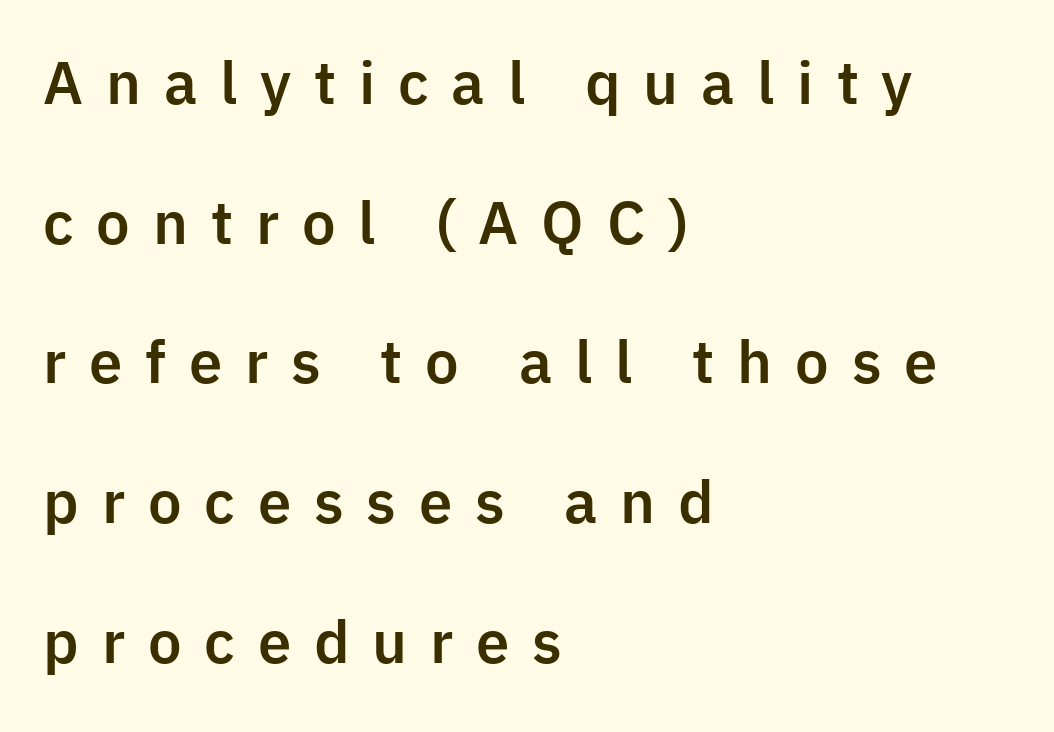
Q: Is the text italic (slanted)? A: No, it is upright.
Q: Is the typeface a serif or a sans-serif typeface? A: Sans-serif.
Q: Is the text underlined? A: No.
Q: How is the paragraph aligned? A: Left-aligned.
Q: Is the spacing between letters normal or unusually wide? A: Unusually wide.
Q: Is the spacing between lines tight, normal or loose? A: Loose.
Q: Width (condensed, normal, or wide)? A: Normal.
Q: Stroke contrast? A: Low.
Q: x-height? A: Medium.
Q: Monospaced? A: No.
